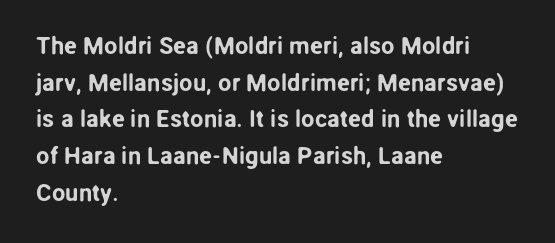
{"italic": "no", "underline": "no", "align": "left", "line_spacing": "normal", "line_spacing_ratio": 1.53, "letter_spacing": "normal", "letter_spacing_em": 0.0, "glyph_px": 24}
